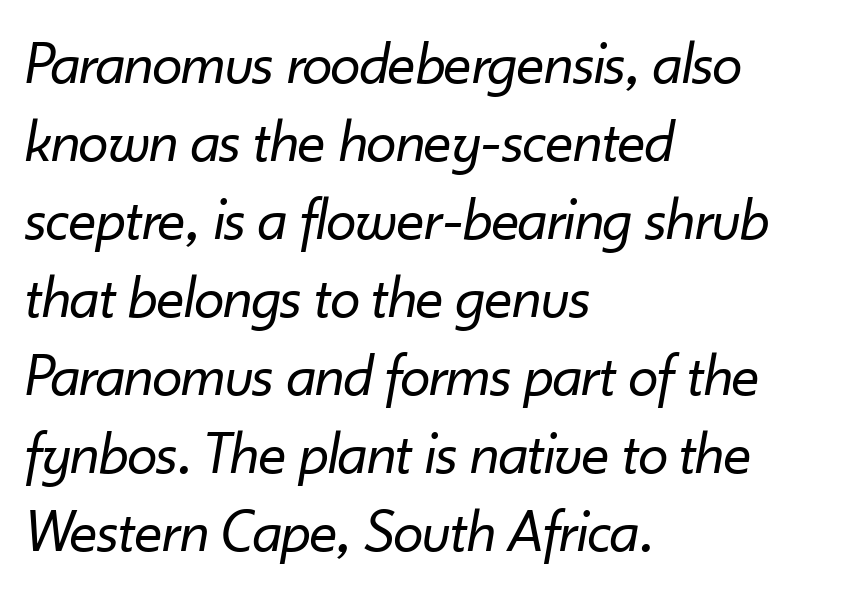
{"italic": "yes", "lean": "right", "slant_degrees": 10, "bold": "no", "weight": "regular", "width": "normal", "stroke_contrast": "low", "x_height": "small", "monospaced": "no", "underline": "no", "align": "left", "line_spacing": "normal", "line_spacing_ratio": 1.28, "letter_spacing": "normal", "letter_spacing_em": 0.0, "glyph_px": 61}
